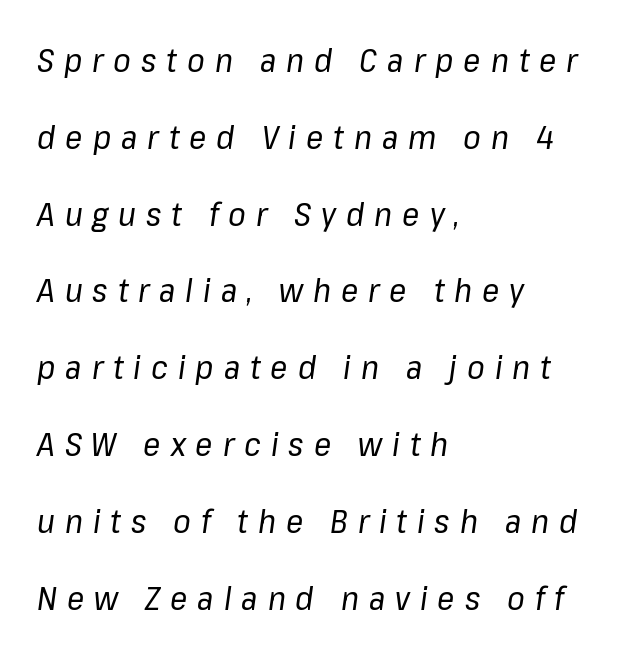
Q: Is the text bold? A: No.
Q: Is the text italic (slanted)? A: Yes, it leans right by about 8 degrees.
Q: Is the text underlined? A: No.
Q: How is the paragraph aligned? A: Left-aligned.
Q: Is the spacing between letters normal or unusually wide? A: Unusually wide.
Q: Is the spacing between lines tight, normal or loose? A: Loose.
Q: Width (condensed, normal, or wide)? A: Normal.
Q: Stroke contrast? A: Low.
Q: x-height? A: Medium.
Q: Monospaced? A: No.
